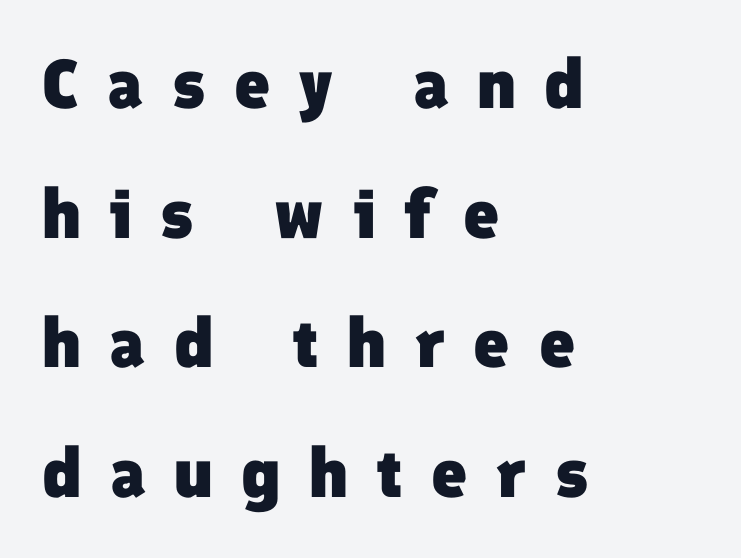
Short and long lines alike share a common starting point at left. Words appear elongated and porous because spacing is wide. The strokes are fattened all the way to bold. This sample has the flowing, uneven cadence of proportional lettering.
